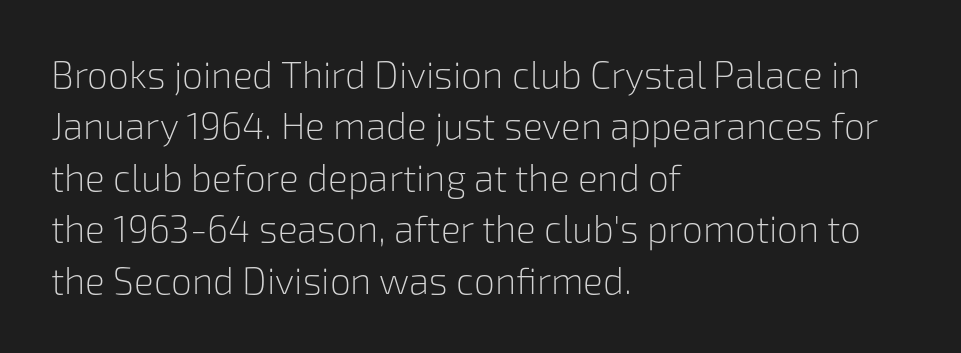
{"serif": "no", "italic": "no", "bold": "no", "weight": "light", "width": "normal", "stroke_contrast": "low", "x_height": "medium", "monospaced": "no", "underline": "no", "align": "left", "line_spacing": "normal", "line_spacing_ratio": 1.39, "letter_spacing": "normal", "letter_spacing_em": 0.0, "glyph_px": 37}
